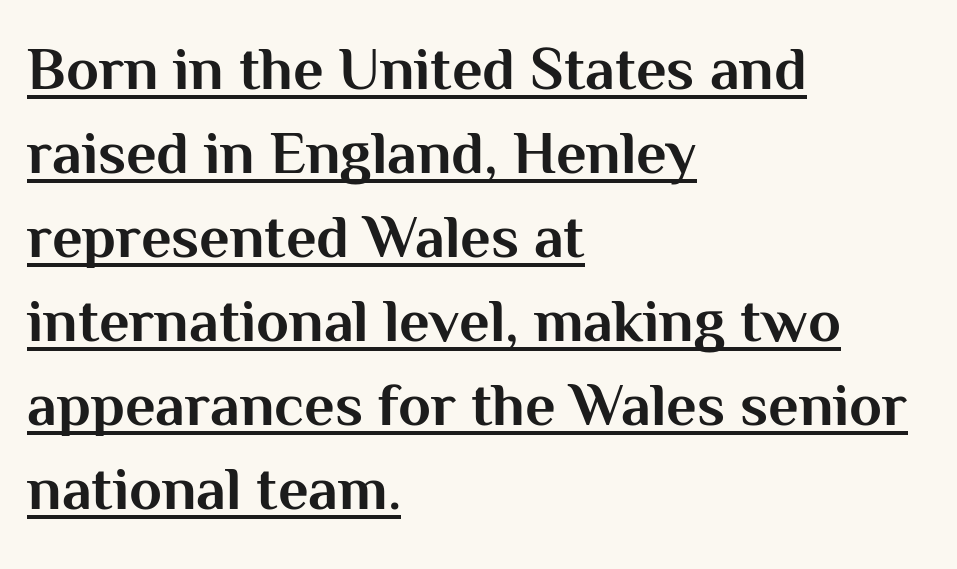
You could call the tracking neutral — neither tight nor loose. The face used here is proportionally spaced, like ordinary book or web type. Line starts are locked; line ends wander. Vertical spacing — default.
